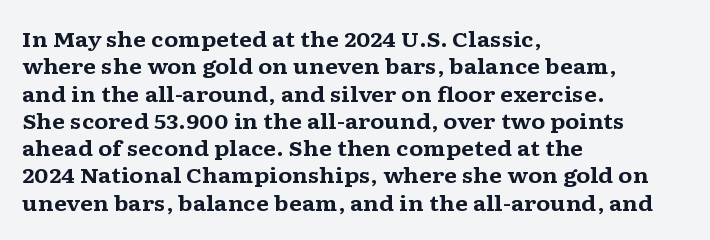
The image shows 21 px bold type, upright; set left-aligned, normal line spacing (1.3x), normal letter spacing, not underlined.
